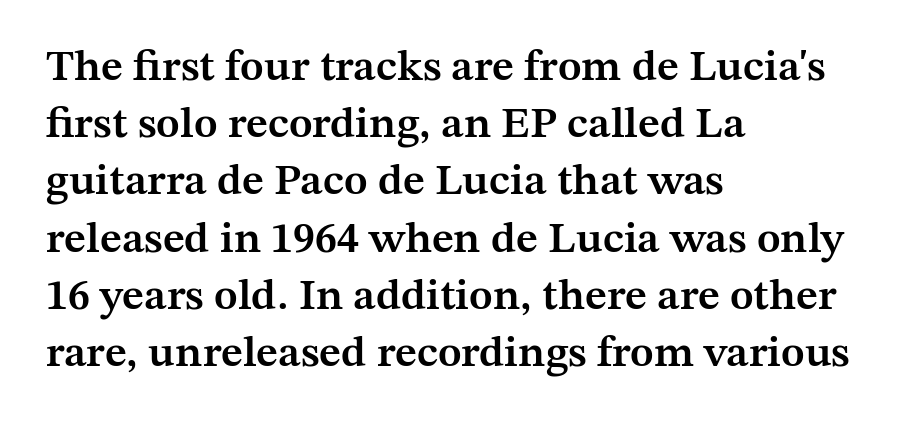
{"serif": "yes", "italic": "no", "bold": "semi", "weight": "semibold", "width": "normal", "stroke_contrast": "medium", "x_height": "medium", "monospaced": "no", "underline": "no", "align": "left", "line_spacing": "normal", "line_spacing_ratio": 1.3, "letter_spacing": "normal", "letter_spacing_em": 0.0, "glyph_px": 44}
